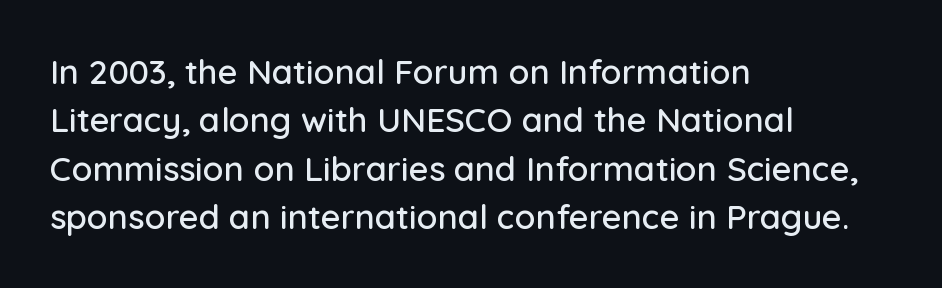
Plain, unruled lines of type. These lines were composed using upright roman letters. The face used here is proportionally spaced, like ordinary book or web type. In CSS terms this would be text-align: left. Summary of vertical rhythm: regular, with standard interline spacing. The letters carry no serifs — their stems end cleanly without finishing strokes.
